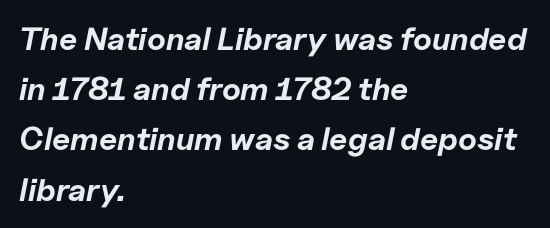
Each line starts at the same left margin while the right side varies. Lines of text with bare space underneath. Words appear dense and cohesive because spacing is normal. Is this a fixed-width face? No — the glyphs have proportional, varying widths.
